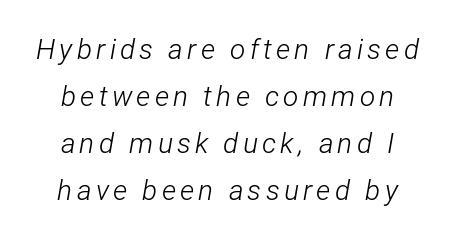
The image shows 28 px light, condensed type, italic (leaning right); set normal line spacing (1.68x), not underlined; low stroke contrast and a medium x-height.
